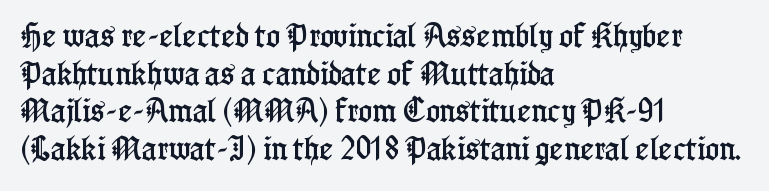
Which margin do the lines hug? The left one — the right edge is uneven. This sample uses plain, unmodified letter spacing. Glance below the letters and you will spot only blank space. Baseline-to-baseline distance is the conventional proportion of letter height.
